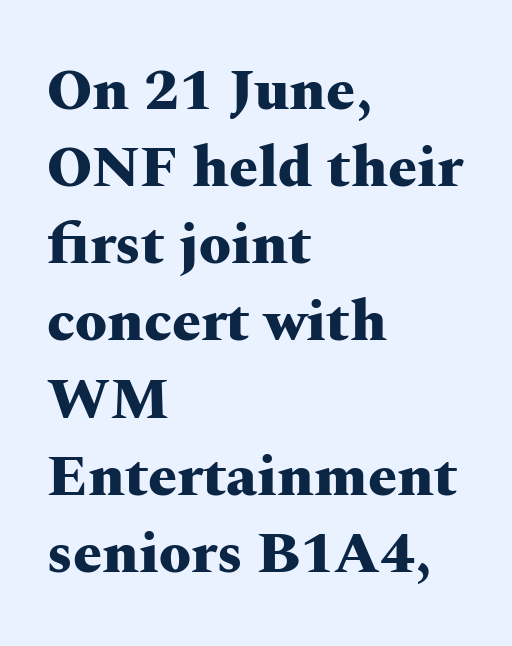
{"serif": "yes", "italic": "no", "bold": "yes", "weight": "heavy", "width": "wide", "stroke_contrast": "medium", "x_height": "medium", "monospaced": "no", "underline": "no", "align": "left", "line_spacing": "normal", "line_spacing_ratio": 1.33, "letter_spacing": "normal", "letter_spacing_em": 0.0, "glyph_px": 58}
